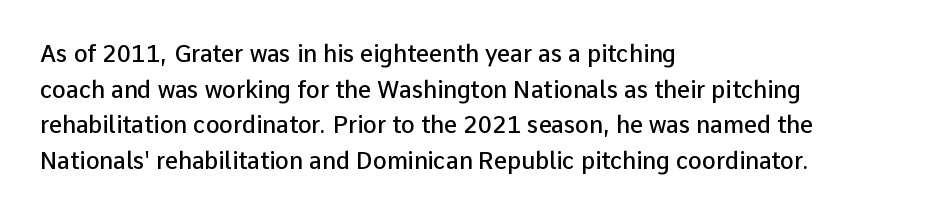
{"italic": "no", "bold": "semi", "underline": "no", "align": "left", "line_spacing": "normal", "line_spacing_ratio": 1.55, "letter_spacing": "normal", "letter_spacing_em": 0.0, "glyph_px": 23}
